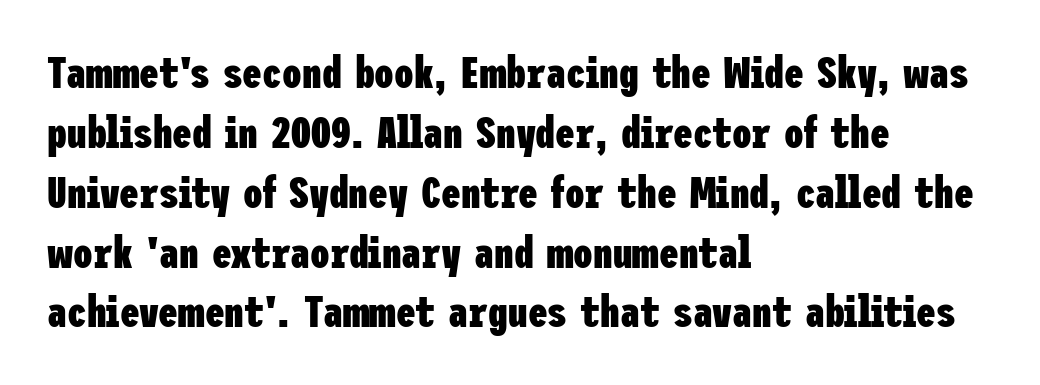
{"serif": "no", "italic": "no", "bold": "yes", "weight": "heavy", "width": "condensed", "stroke_contrast": "low", "x_height": "medium", "underline": "no", "align": "left", "line_spacing": "normal", "line_spacing_ratio": 1.36, "letter_spacing": "normal", "letter_spacing_em": 0.0, "glyph_px": 44}
